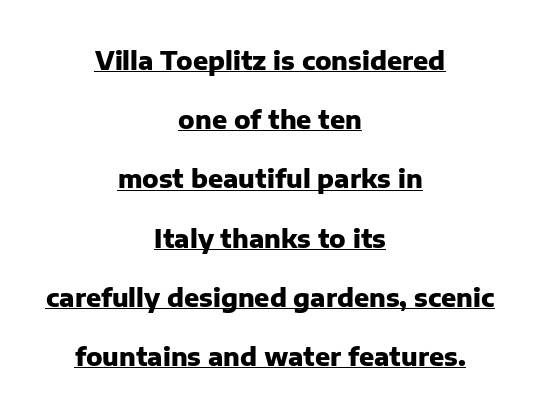
Compared with undecorated copy, this sample adds a rule below the words. Summary of weight: heavy, a full bold. This sample uses plain, unmodified letter spacing. You could fit nearly another row in the gap between these rows. Does the copy run flush right? No — it is centered line by line. Characters remain perfectly vertical along every line.
